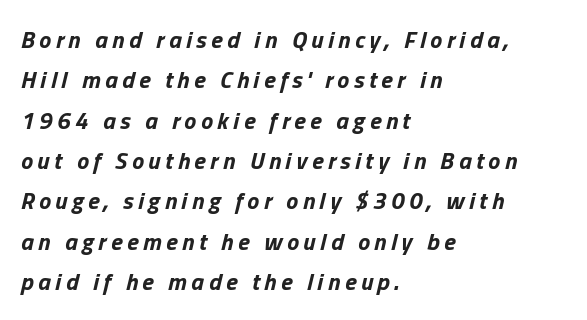
{"italic": "yes", "lean": "right", "slant_degrees": 13, "bold": "yes", "underline": "no", "align": "left", "line_spacing": "normal", "line_spacing_ratio": 1.68, "glyph_px": 24}
